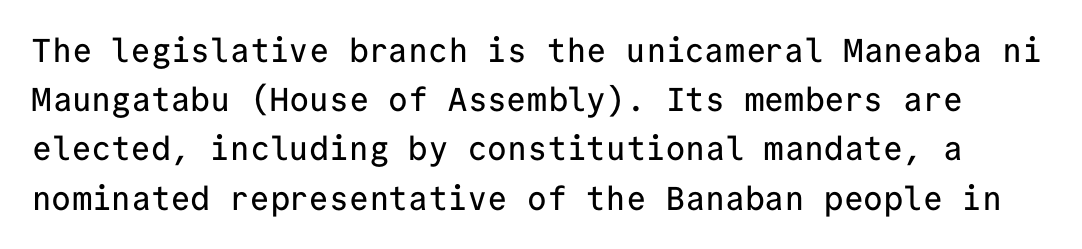
{"serif": "no", "italic": "no", "width": "normal", "stroke_contrast": "low", "x_height": "medium", "monospaced": "yes", "underline": "no", "line_spacing": "normal", "line_spacing_ratio": 1.49, "letter_spacing": "normal", "letter_spacing_em": 0.0, "glyph_px": 33}
